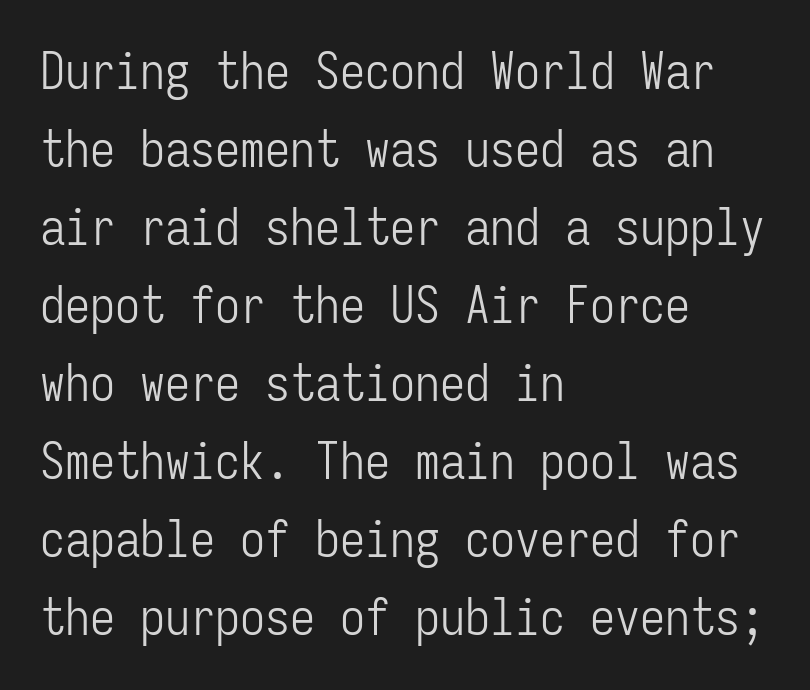
The image shows 50 px light, condensed sans-serif type, upright, monospaced; set left-aligned, normal line spacing (1.56x), normal letter spacing, not underlined; low stroke contrast and a medium x-height.
